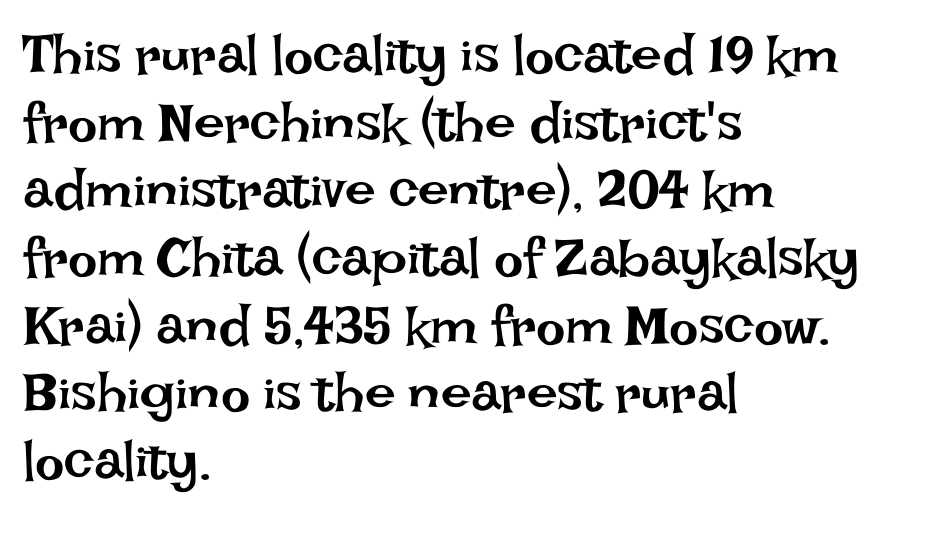
{"italic": "no", "bold": "no", "weight": "regular", "width": "normal", "stroke_contrast": "low", "x_height": "large", "monospaced": "no", "underline": "no", "align": "left", "line_spacing_ratio": 1.23, "letter_spacing": "normal", "letter_spacing_em": 0.0, "glyph_px": 55}
